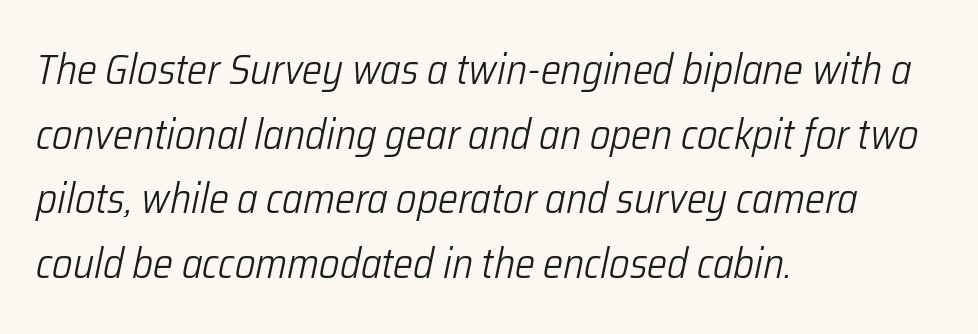
The image shows 42 px light, condensed type, italic (leaning right); set left-aligned, normal line spacing (1.54x), normal letter spacing, not underlined; low stroke contrast and a medium x-height.
